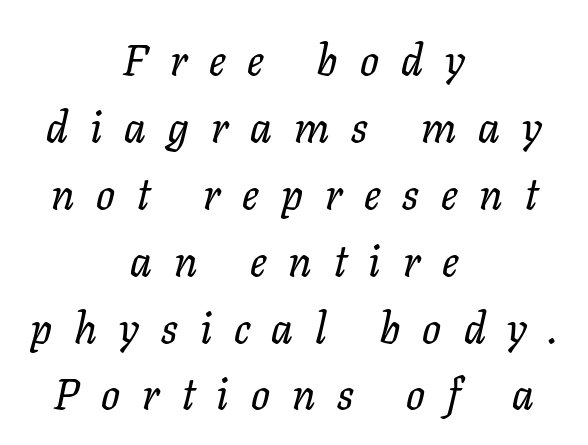
The rendering positions every line midway between the sides. Looks like regular typesetting: each glyph gets only the width it needs. The whole block is typeset with a tilt. This rendering features lettering with no underline. The lines sit at an ordinary, default distance from one another.
